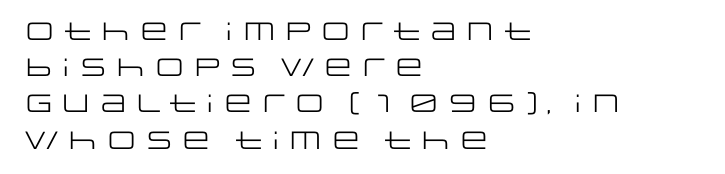
{"italic": "no", "bold": "no", "underline": "no", "align": "left", "line_spacing": "normal", "line_spacing_ratio": 1.45, "letter_spacing": "normal", "letter_spacing_em": 0.0, "glyph_px": 25}
